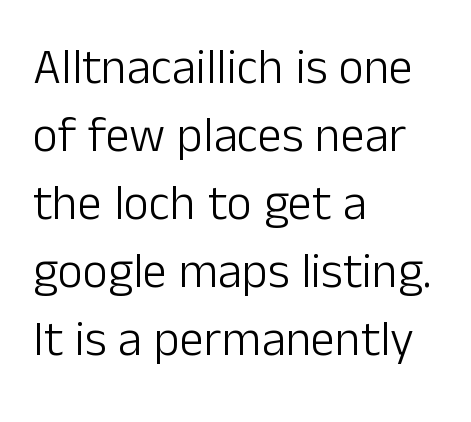
{"serif": "no", "italic": "no", "bold": "no", "weight": "light", "width": "normal", "stroke_contrast": "low", "x_height": "medium", "monospaced": "no", "underline": "no", "align": "left", "line_spacing": "normal", "line_spacing_ratio": 1.39, "letter_spacing": "normal", "letter_spacing_em": 0.0, "glyph_px": 49}
